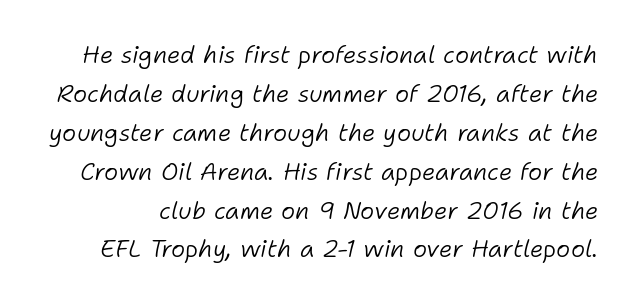
Tall strokes in this sample are angled rather than plumb. Vertical stems look standard width or narrower in stroke. In terms of letterspacing, this is plain default setting. Words float on clear page, feet unadorned. Leading matches the norm, producing a regular column.
